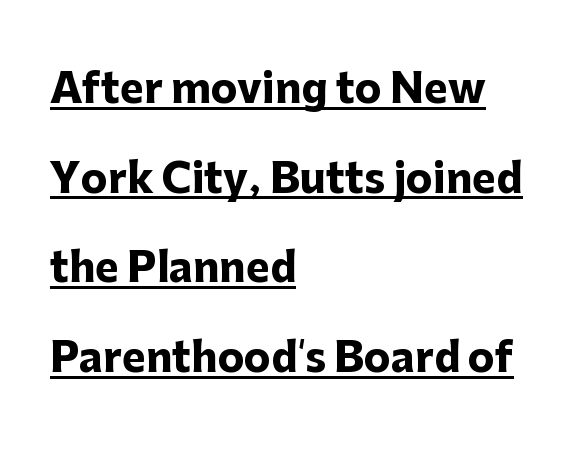
The image shows 40 px heavy sans-serif type, upright; set left-aligned, loose line spacing (2.24x), normal letter spacing, underlined; low stroke contrast and a medium x-height.
